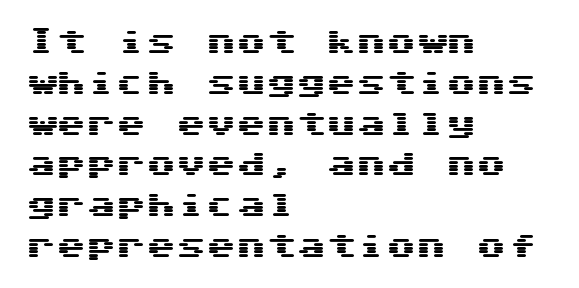
{"serif": "no", "italic": "no", "width": "wide", "stroke_contrast": "medium", "x_height": "medium", "underline": "no", "align": "left", "line_spacing": "normal", "line_spacing_ratio": 1.36, "letter_spacing": "normal", "letter_spacing_em": 0.0, "glyph_px": 30}
